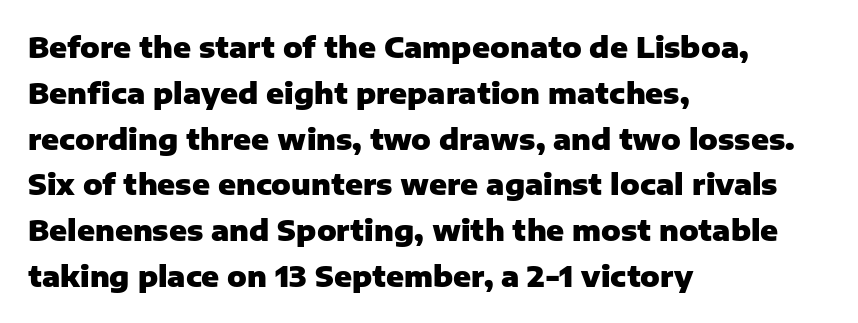
Q: Is the text bold? A: Yes.
Q: Is the text italic (slanted)? A: No, it is upright.
Q: Is the typeface a serif or a sans-serif typeface? A: Sans-serif.
Q: Is the text underlined? A: No.
Q: How is the paragraph aligned? A: Left-aligned.
Q: Is the spacing between letters normal or unusually wide? A: Normal.
Q: Is the spacing between lines tight, normal or loose? A: Normal.
Q: Width (condensed, normal, or wide)? A: Normal.
Q: Stroke contrast? A: Low.
Q: x-height? A: Medium.
Q: Monospaced? A: No.
